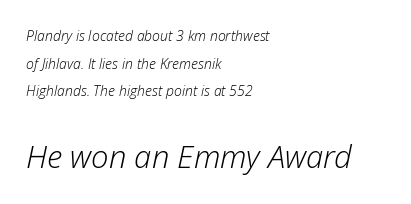
{"italic": "yes", "lean": "right", "slant_degrees": 12, "bold": "no", "weight": "light", "width": "normal", "stroke_contrast": "low", "x_height": "medium", "monospaced": "no", "underline": "no", "align": "left", "line_spacing": "loose", "line_spacing_ratio": 1.97, "letter_spacing": "normal", "letter_spacing_em": 0.0, "larger_block": "second", "size_ratio": 2.21, "glyph_px": 31}
